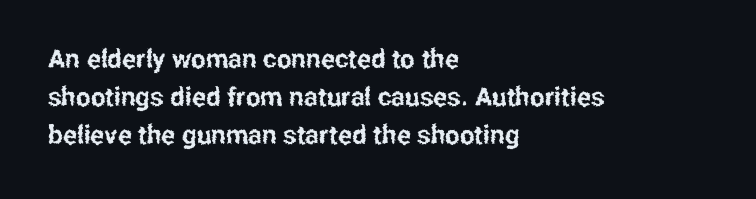
Q: Is the text italic (slanted)? A: No, it is upright.
Q: Is the text underlined? A: No.
Q: How is the paragraph aligned? A: Left-aligned.
Q: Is the spacing between letters normal or unusually wide? A: Normal.
Q: Is the spacing between lines tight, normal or loose? A: Normal.
